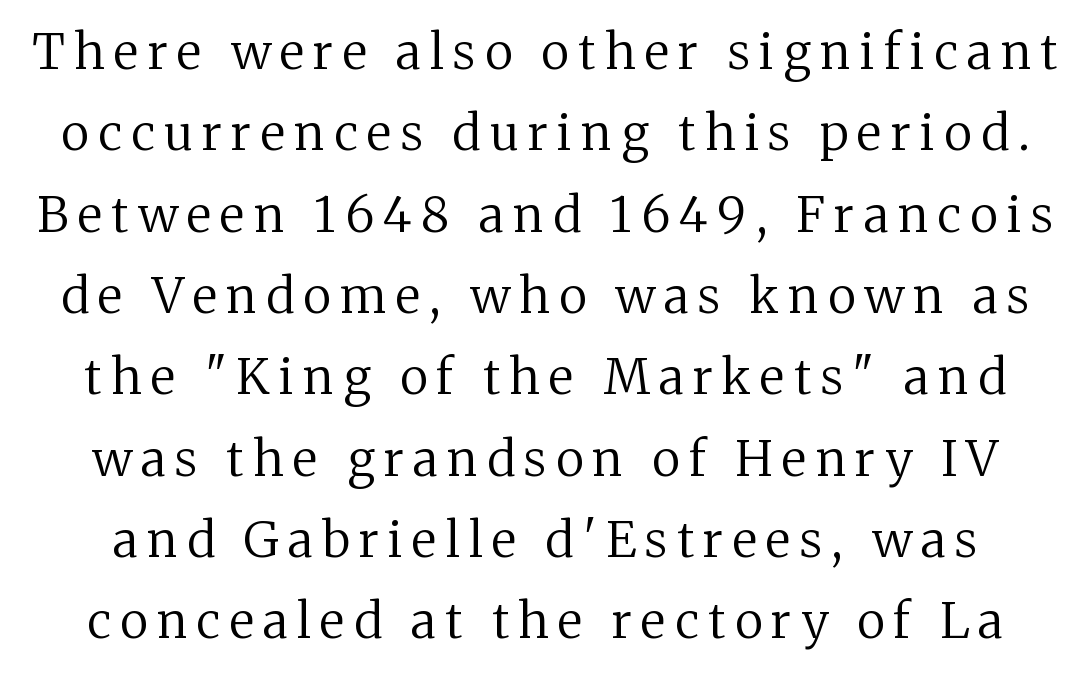
The space between consecutive lines is moderate. Each letter keeps its own natural width here, so spacing adapts to shape. Plain, unruled lines of type. These lines were composed using upright roman letters. The letters carry serifs — small finishing strokes at the ends of their stems.
